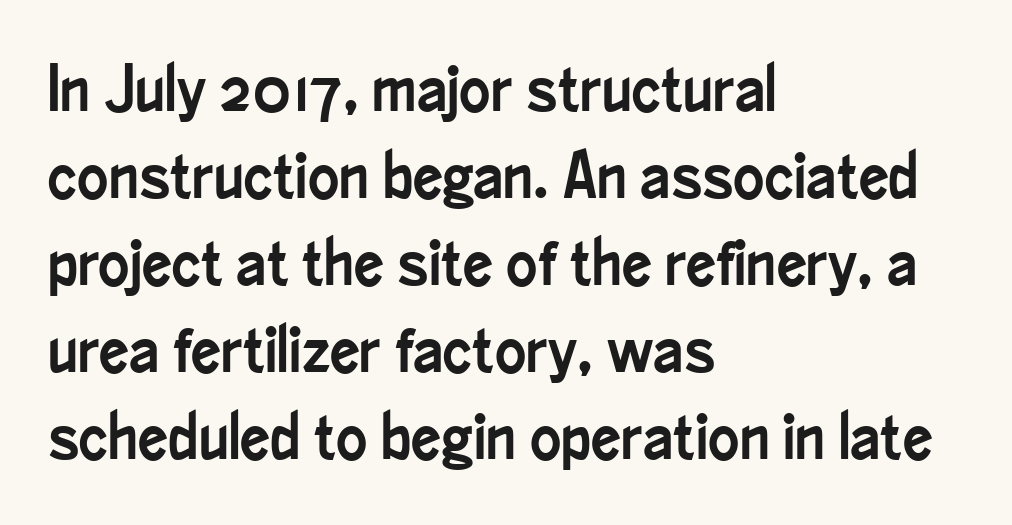
The image shows 66 px condensed sans-serif type, upright; set left-aligned, normal line spacing (1.32x), normal letter spacing, not underlined; low stroke contrast and a small x-height.
